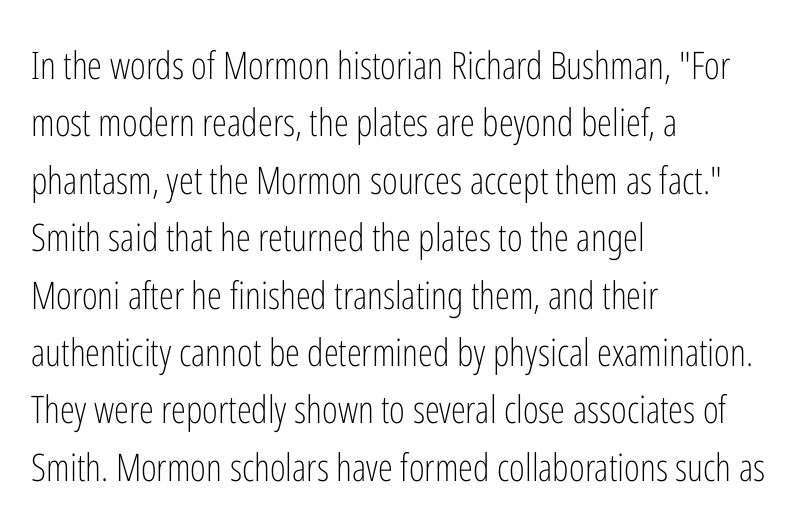
These lines sit exactly where default settings would place them. Short note: letters normally spaced. No feet cap the strokes, marking this as sans-serif type. Only glyphs here, with clear space below each row. Alignment: flush left.
